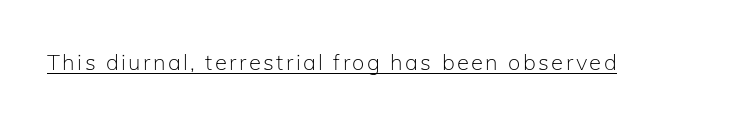
This sample uses an upright cut, with every glyph sitting square on the baseline. The face used here appears with an underline applied. Is the stroke heavy? The answer is a plain regular-or-lighter.
